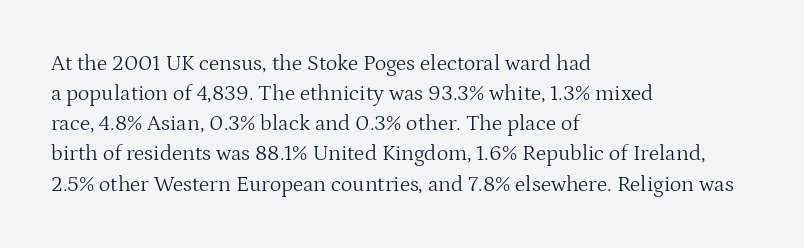
The letterforms sit shoulder to shoulder at normal distance. The space directly below the letters is spotless. Counters stay open thanks to moderate or lighter strokes. The vertical gap from one line to the next is medium. Ascenders rise straight up at ninety degrees. The ragged edge is on the right, which tells us the setting is flush left.
